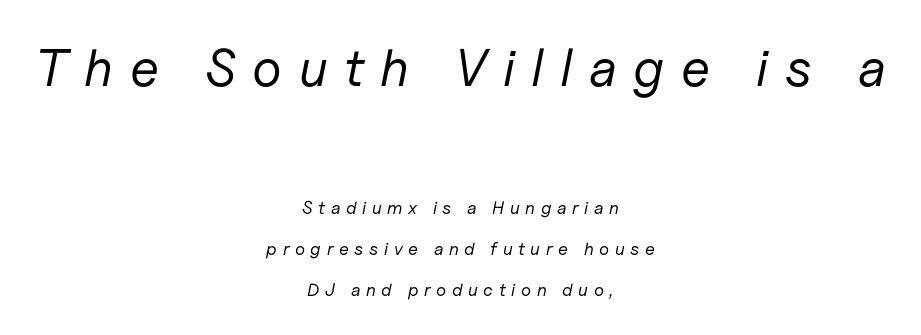
{"italic": "yes", "lean": "right", "slant_degrees": 11, "bold": "no", "weight": "regular", "width": "normal", "stroke_contrast": "low", "x_height": "medium", "monospaced": "no", "underline": "no", "align": "center", "line_spacing": "loose", "line_spacing_ratio": 2.26, "letter_spacing": "wide", "letter_spacing_em": 0.31, "larger_block": "first", "size_ratio": 2.94, "glyph_px": 53}
